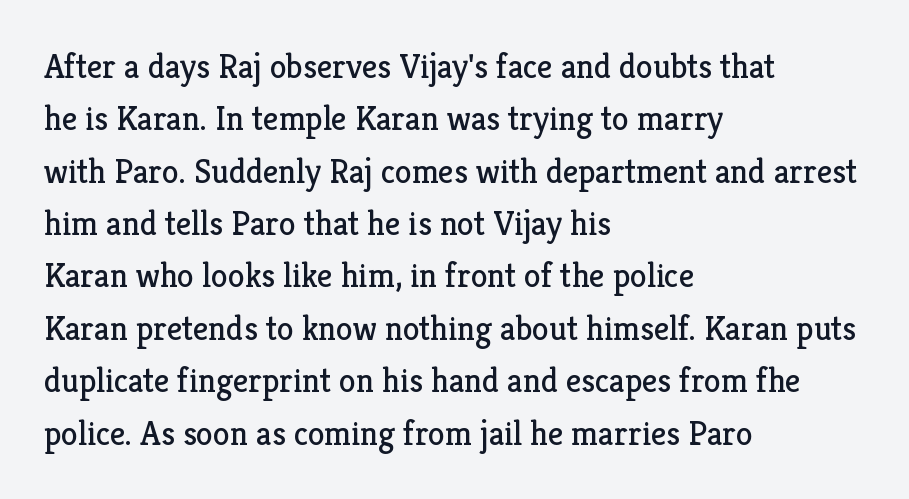
Descenders are the only things crossing below the line. The lines are quadded left. The typeface chosen for these lines features serifs. The line texture is even and compact thanks to regular tracking. Here the designer chose a conventional face with non-uniform glyph widths. Nope, not italic — everything's standing straight.
